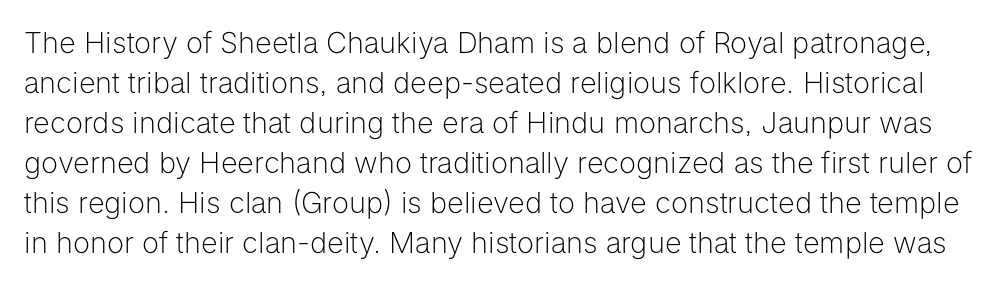
The image shows 29 px light sans-serif type, upright; set normal line spacing (1.38x), normal letter spacing, not underlined; low stroke contrast and a medium x-height.
